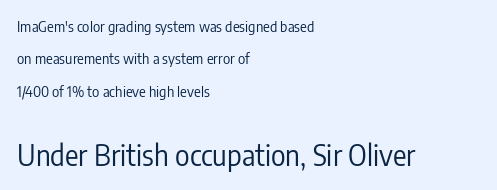
In this sample the second text group is rendered at the bigger scale. Designer's note — italics off, roman on. These lines keep a tight, regular rhythm from letter to letter. Stems here are at most as thick as an everyday book face. Each line starts at the same left margin while the right side varies. Are there feet on the stems? There aren't — it's a sans.
